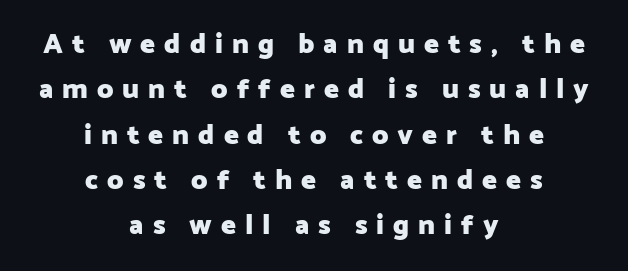
Q: Is the text bold? A: Yes.
Q: Is the text italic (slanted)? A: No, it is upright.
Q: Is the typeface a serif or a sans-serif typeface? A: Sans-serif.
Q: Is the text underlined? A: No.
Q: How is the paragraph aligned? A: Centered.
Q: Is the spacing between letters normal or unusually wide? A: Unusually wide.
Q: Is the spacing between lines tight, normal or loose? A: Normal.
Q: Width (condensed, normal, or wide)? A: Normal.
Q: Stroke contrast? A: Low.
Q: x-height? A: Medium.
Q: Monospaced? A: No.
